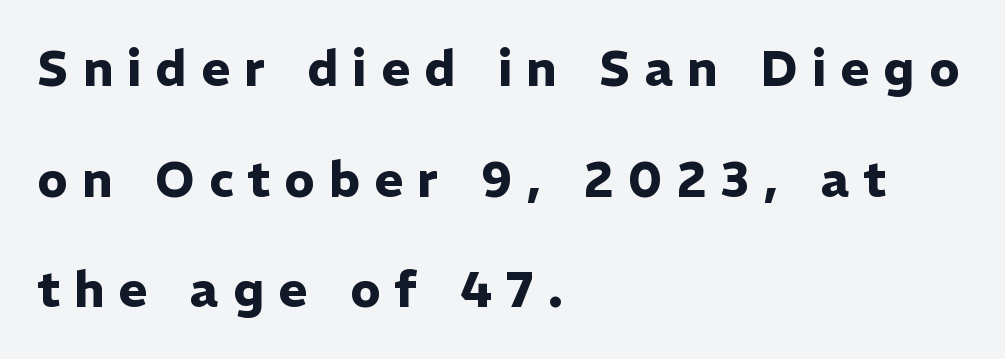
The image shows 49 px heavy sans-serif type, upright; set left-aligned, loose line spacing (2.26x), unusually wide letter spacing (+0.29 em), not underlined; low stroke contrast and a medium x-height.
